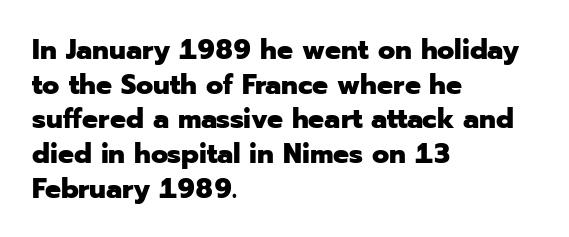
Q: Is the text bold? A: Yes.
Q: Is the text italic (slanted)? A: No, it is upright.
Q: Is the typeface a serif or a sans-serif typeface? A: Sans-serif.
Q: Is the text underlined? A: No.
Q: How is the paragraph aligned? A: Left-aligned.
Q: Is the spacing between letters normal or unusually wide? A: Normal.
Q: Width (condensed, normal, or wide)? A: Normal.
Q: Stroke contrast? A: Low.
Q: x-height? A: Medium.
Q: Monospaced? A: No.
